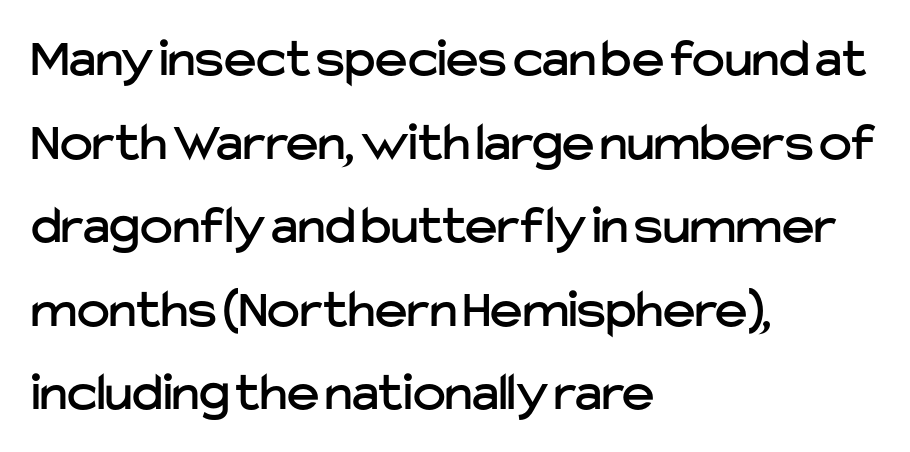
Q: Is the text italic (slanted)? A: No, it is upright.
Q: Is the typeface a serif or a sans-serif typeface? A: Sans-serif.
Q: Is the text underlined? A: No.
Q: How is the paragraph aligned? A: Left-aligned.
Q: Is the spacing between letters normal or unusually wide? A: Normal.
Q: Is the spacing between lines tight, normal or loose? A: Normal.
Q: Width (condensed, normal, or wide)? A: Normal.
Q: Stroke contrast? A: Low.
Q: x-height? A: Medium.
Q: Monospaced? A: No.
